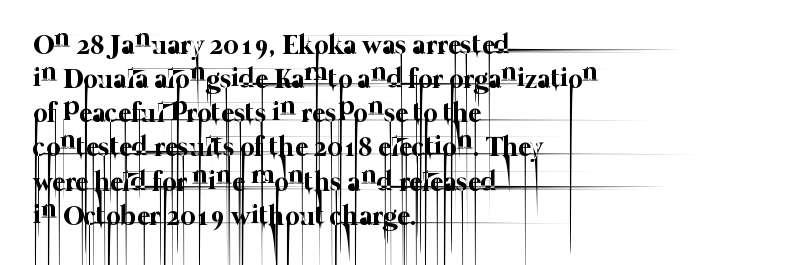
Letters rest on an invisible, unmarked baseline. Here the glyphs are tracked normally, forming tight word shapes. Vertical stems look standard width or narrower in stroke. The letters advance in unequal steps, a hallmark of proportional type. Each line starts at the same left margin while the right side varies.
